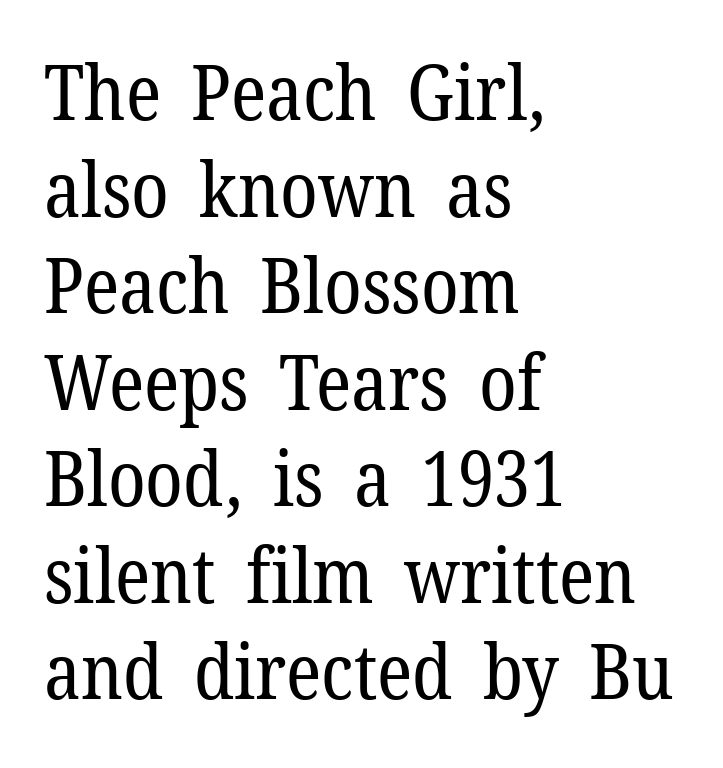
Q: Is the text bold? A: No.
Q: Is the text italic (slanted)? A: No, it is upright.
Q: Is the typeface a serif or a sans-serif typeface? A: Serif.
Q: Is the text underlined? A: No.
Q: How is the paragraph aligned? A: Left-aligned.
Q: Is the spacing between letters normal or unusually wide? A: Normal.
Q: Is the spacing between lines tight, normal or loose? A: Normal.
Q: Width (condensed, normal, or wide)? A: Normal.
Q: Stroke contrast? A: Low.
Q: x-height? A: Medium.
Q: Monospaced? A: No.
